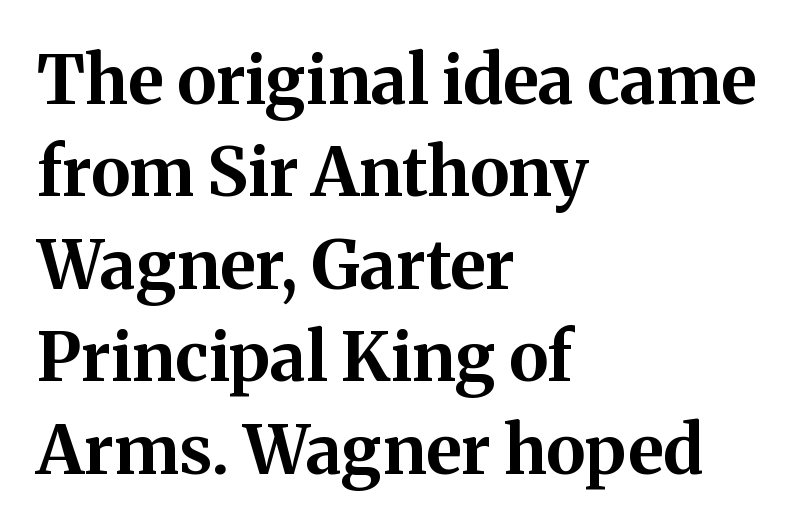
The strokes are fattened all the way to bold. These lines are rendered in a variable-pitch font. Stroke terminals: seriffed. Any mark beneath the type? The region is blank.
